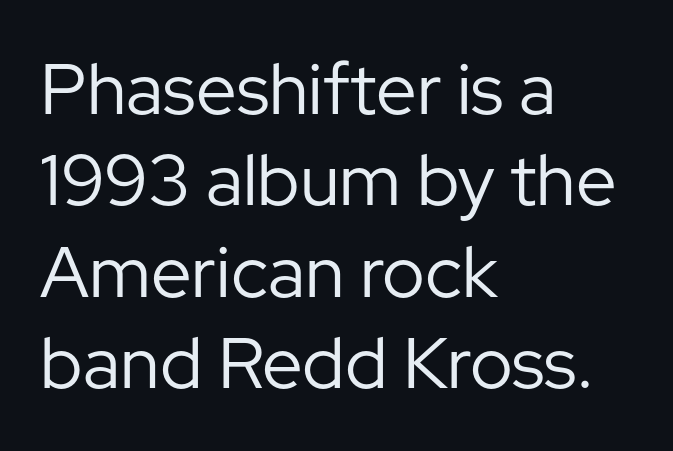
{"serif": "no", "italic": "no", "bold": "no", "weight": "regular", "width": "normal", "stroke_contrast": "low", "x_height": "medium", "monospaced": "no", "underline": "no", "align": "left", "line_spacing": "normal", "line_spacing_ratio": 1.27, "letter_spacing": "normal", "letter_spacing_em": 0.0, "glyph_px": 72}
